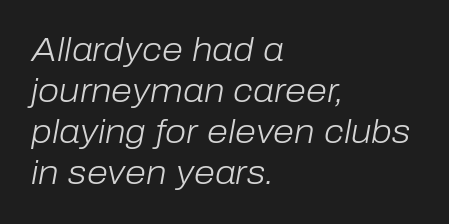
Looks like regular typesetting: each glyph gets only the width it needs. Tracking here is standard; glyphs follow each other at the usual distance. Which margin do the lines hug? The left one — the right edge is uneven. Stems and bowls with no extra thickness — not bold.
